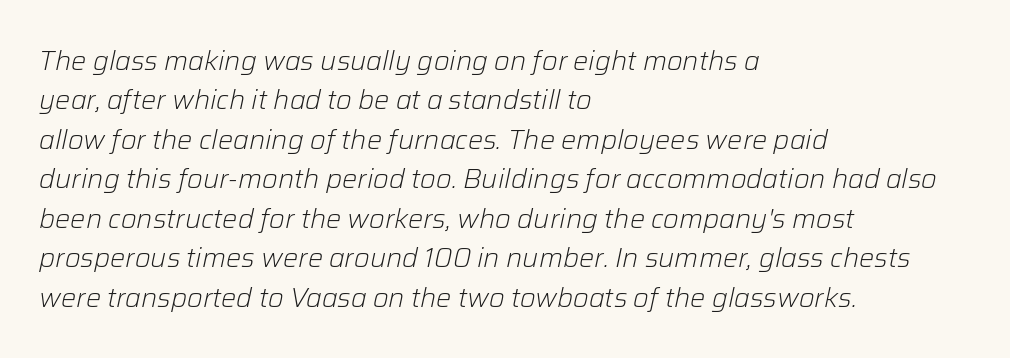
Just letters on the line, the space beneath them empty. The letterforms sit shoulder to shoulder at normal distance. The strokes are not fattened; the text isn't bold. Which margin do the lines hug? The left one — the right edge is uneven. The specimen reads as italic at a glance.
